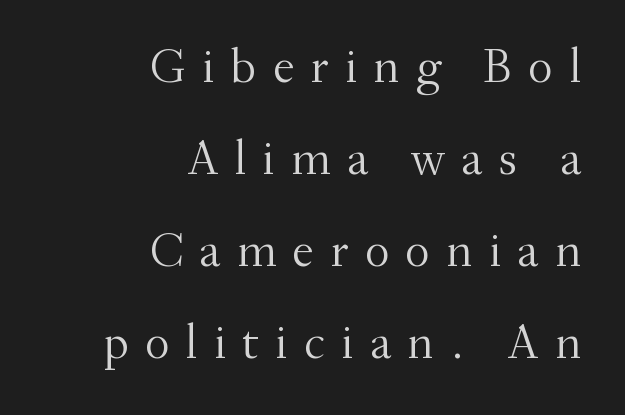
Glance below the letters and you will spot only blank space. Unlike a clean sans, this face finishes its strokes with serifs. A typesetter would call this proportional, since set widths differ per character. Words appear elongated and porous because spacing is wide.
